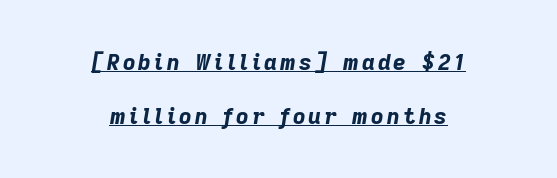
{"italic": "yes", "lean": "right", "slant_degrees": 9, "bold": "yes", "underline": "yes", "align": "center", "line_spacing": "loose", "line_spacing_ratio": 2.45, "glyph_px": 22}
